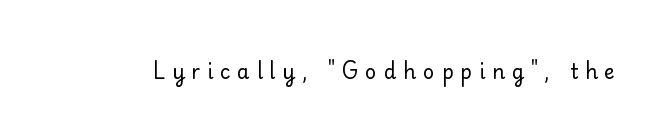
{"italic": "no", "bold": "no", "underline": "no", "letter_spacing": "wide", "letter_spacing_em": 0.34, "glyph_px": 20}
